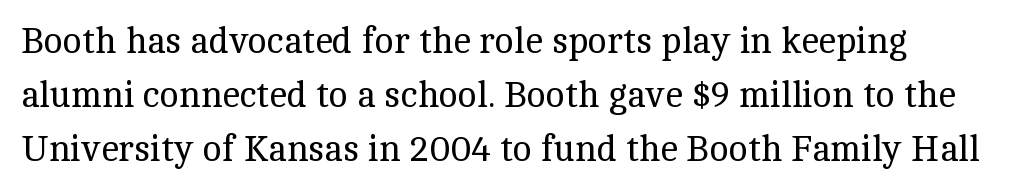
The image shows 36 px regular-weight serif type, upright; set normal line spacing (1.5x), normal letter spacing, not underlined; a medium x-height.
